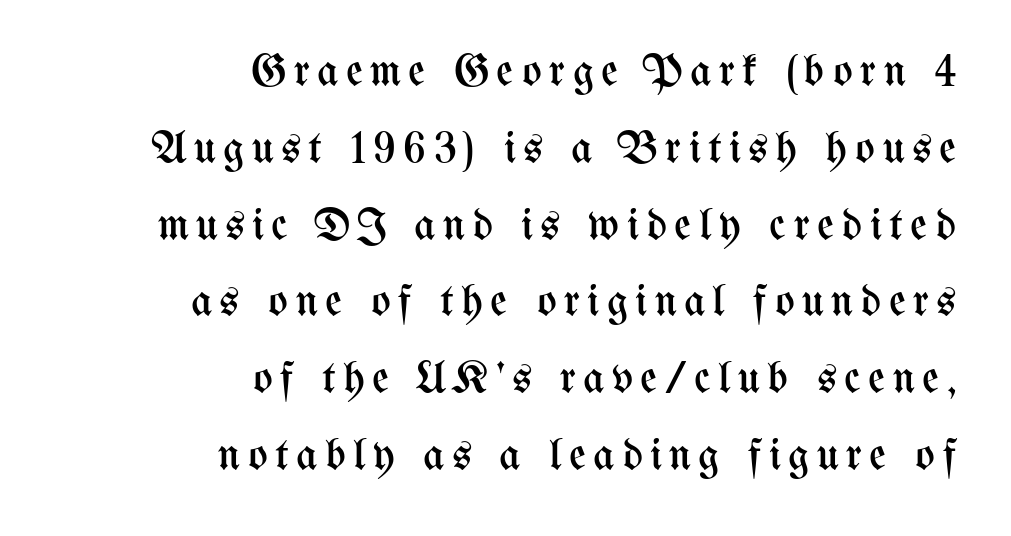
{"italic": "no", "bold": "no", "weight": "regular", "width": "condensed", "stroke_contrast": "medium", "x_height": "medium", "monospaced": "no", "underline": "no", "align": "right", "line_spacing": "normal", "line_spacing_ratio": 1.67, "glyph_px": 46}
